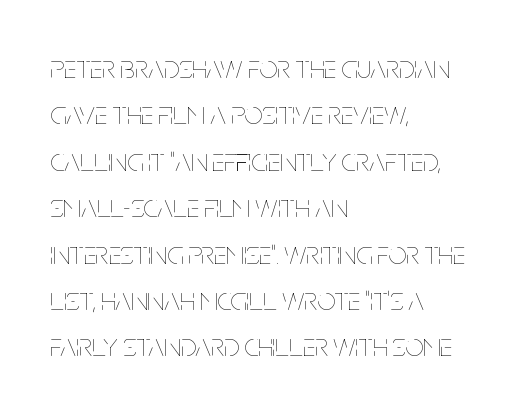
Is this a heavy cut? Hardly; it is regular or lighter. Here the designer chose a conventional face with non-uniform glyph widths. No word sits above an underline. Leading: standard.
